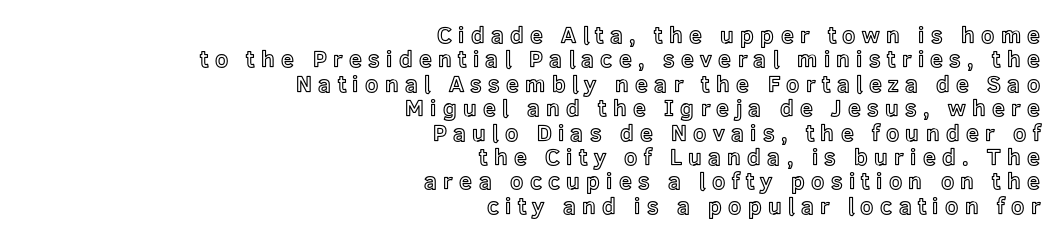
Q: Is the text italic (slanted)? A: No, it is upright.
Q: Is the text underlined? A: No.
Q: How is the paragraph aligned? A: Right-aligned.
Q: Is the spacing between letters normal or unusually wide? A: Unusually wide.
Q: Is the spacing between lines tight, normal or loose? A: Tight.
